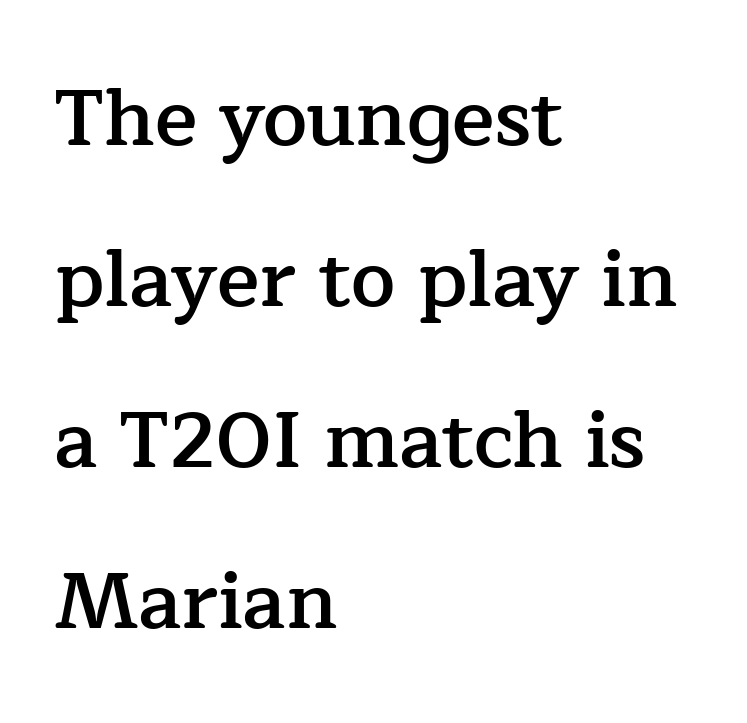
The image shows 79 px semibold serif type, upright; set left-aligned, loose line spacing (2.04x), normal letter spacing, not underlined; low stroke contrast and a medium x-height.
